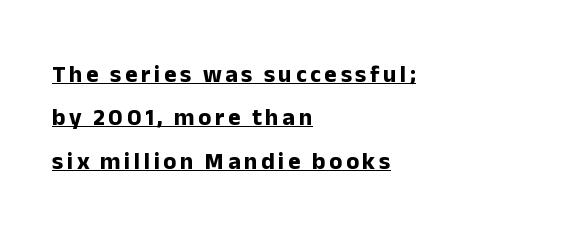
Q: Is the text bold? A: Yes.
Q: Is the text italic (slanted)? A: No, it is upright.
Q: Is the text underlined? A: Yes.
Q: How is the paragraph aligned? A: Left-aligned.
